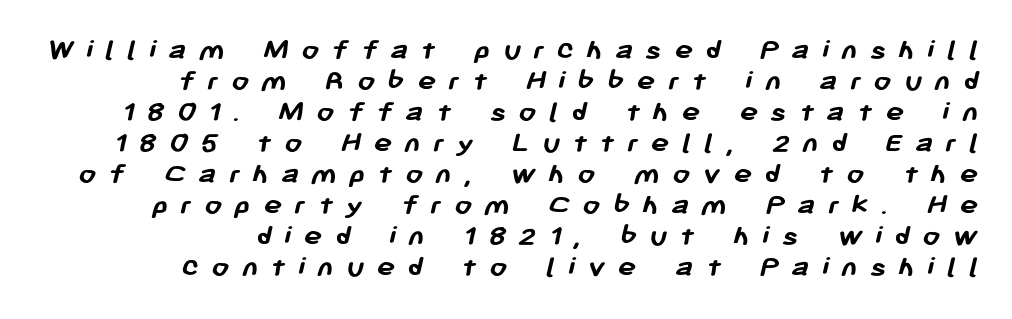
The image shows 31 px semibold sans-serif type; set right-aligned, tight line spacing (1.0x), unusually wide letter spacing (+0.4 em), not underlined; low stroke contrast and a medium x-height.
